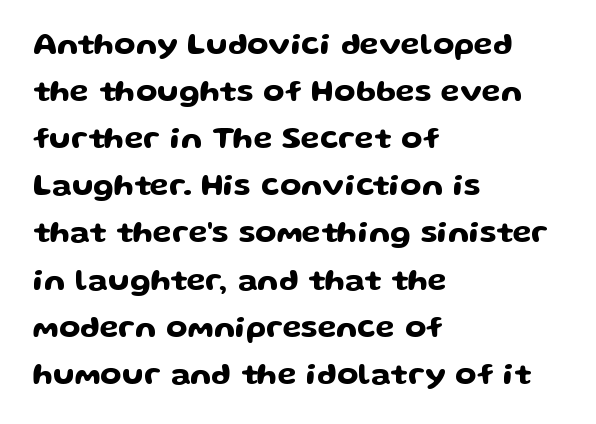
Q: Is the text italic (slanted)? A: No, it is upright.
Q: Is the typeface a serif or a sans-serif typeface? A: Sans-serif.
Q: Is the text underlined? A: No.
Q: How is the paragraph aligned? A: Left-aligned.
Q: Is the spacing between letters normal or unusually wide? A: Normal.
Q: Is the spacing between lines tight, normal or loose? A: Normal.
Q: Width (condensed, normal, or wide)? A: Wide.
Q: Stroke contrast? A: Low.
Q: x-height? A: Medium.
Q: Monospaced? A: No.
